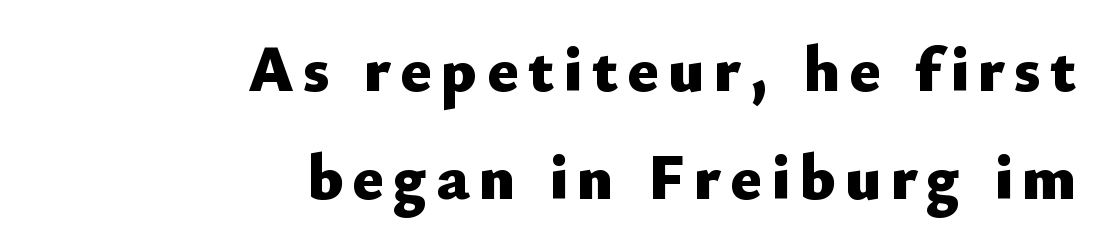
The image shows 65 px heavy sans-serif type, upright; set right-aligned, normal line spacing (1.66x), not underlined; low stroke contrast and a small x-height.
